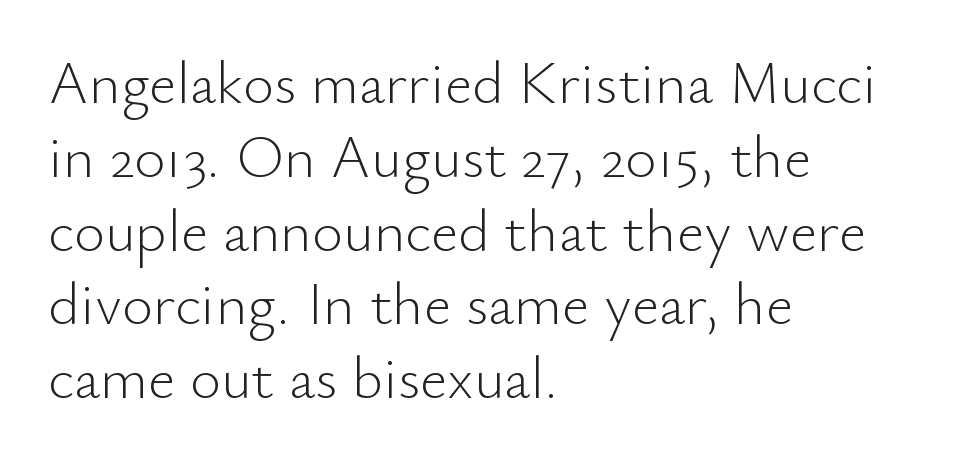
Q: Is the text bold? A: No.
Q: Is the text italic (slanted)? A: No, it is upright.
Q: Is the typeface a serif or a sans-serif typeface? A: Sans-serif.
Q: Is the text underlined? A: No.
Q: How is the paragraph aligned? A: Left-aligned.
Q: Is the spacing between letters normal or unusually wide? A: Normal.
Q: Width (condensed, normal, or wide)? A: Normal.
Q: Stroke contrast? A: Low.
Q: x-height? A: Small.
Q: Monospaced? A: No.
